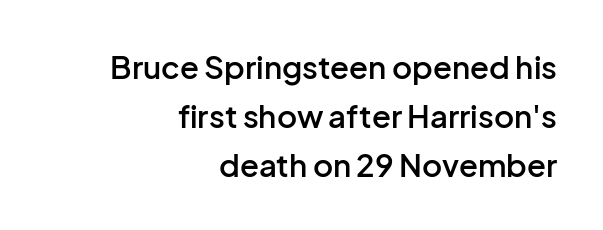
{"serif": "no", "italic": "no", "bold": "semi", "weight": "semibold", "width": "normal", "stroke_contrast": "low", "x_height": "medium", "monospaced": "no", "underline": "no", "align": "right", "line_spacing": "normal", "line_spacing_ratio": 1.58, "letter_spacing": "normal", "letter_spacing_em": 0.0, "glyph_px": 31}
